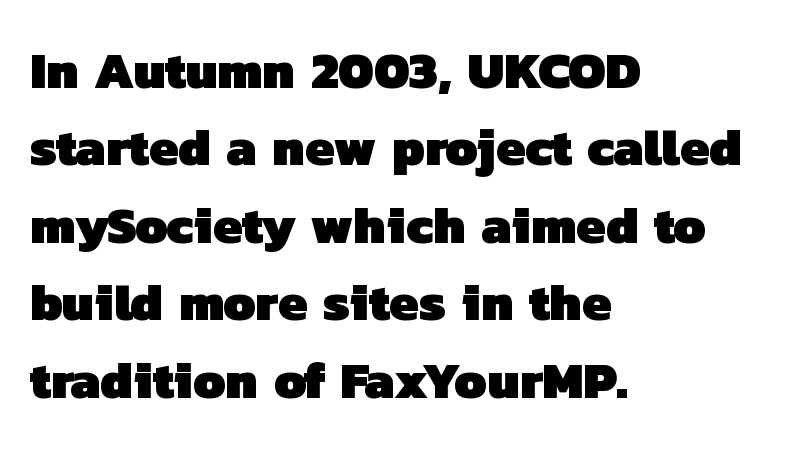
The image shows 52 px heavy sans-serif type; set left-aligned, normal line spacing (1.49x), normal letter spacing, not underlined; low stroke contrast and a medium x-height.
